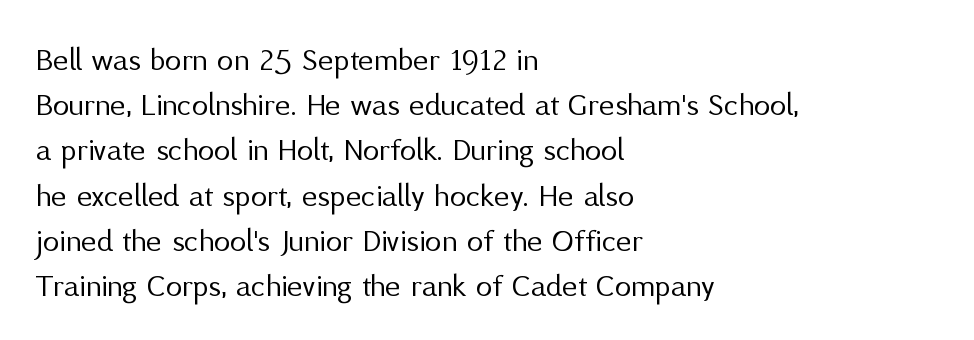
{"serif": "no", "italic": "no", "bold": "no", "weight": "regular", "width": "normal", "stroke_contrast": "medium", "x_height": "medium", "monospaced": "no", "underline": "no", "align": "left", "line_spacing": "normal", "line_spacing_ratio": 1.37, "letter_spacing": "normal", "letter_spacing_em": 0.0, "glyph_px": 33}
